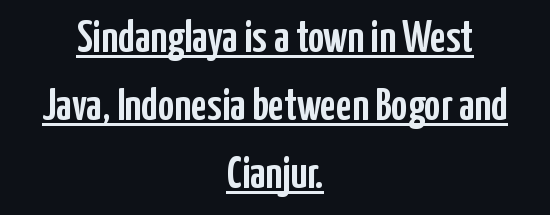
Q: Is the text italic (slanted)? A: No, it is upright.
Q: Is the typeface a serif or a sans-serif typeface? A: Sans-serif.
Q: Is the text underlined? A: Yes.
Q: How is the paragraph aligned? A: Centered.
Q: Is the spacing between letters normal or unusually wide? A: Normal.
Q: Is the spacing between lines tight, normal or loose? A: Normal.
Q: Width (condensed, normal, or wide)? A: Condensed.
Q: Stroke contrast? A: Low.
Q: x-height? A: Medium.
Q: Monospaced? A: No.
